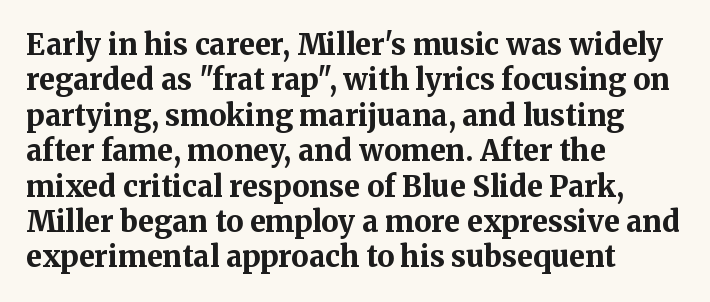
The image shows 29 px bold serif type, upright; set left-aligned, line spacing 1.22x, normal letter spacing, not underlined; medium stroke contrast and a medium x-height.
